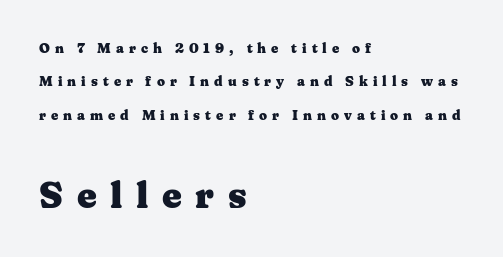
Q: Is the text bold? A: Yes.
Q: Is the text italic (slanted)? A: No, it is upright.
Q: Is the typeface a serif or a sans-serif typeface? A: Serif.
Q: Is the text underlined? A: No.
Q: How is the paragraph aligned? A: Left-aligned.
Q: Is the spacing between letters normal or unusually wide? A: Unusually wide.
Q: Is the spacing between lines tight, normal or loose? A: Loose.
Q: Which block of text is set in a larger size, the first (top) or the second (bottom)? A: The second (bottom) one.
Q: Width (condensed, normal, or wide)? A: Wide.
Q: Stroke contrast? A: Medium.
Q: x-height? A: Medium.
Q: Monospaced? A: No.
